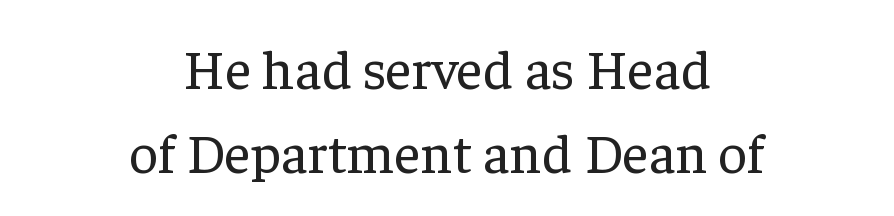
The image shows 56 px regular-weight serif type, upright; set centered, normal line spacing (1.5x), normal letter spacing, not underlined; low stroke contrast and a medium x-height.
